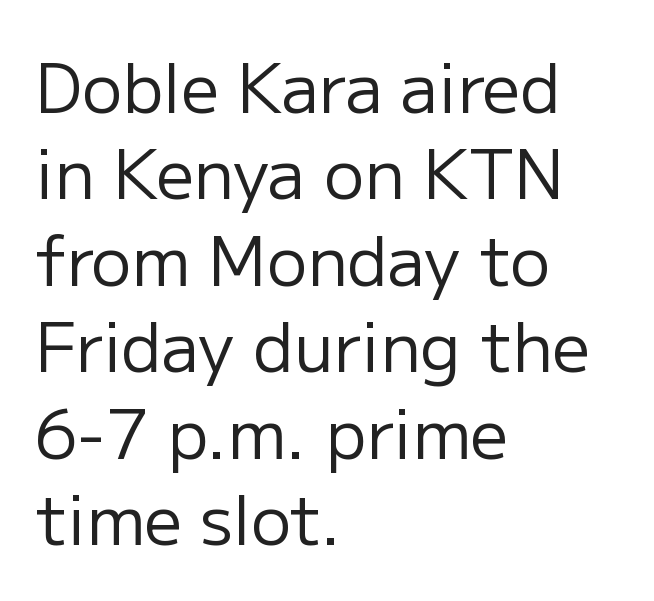
The image shows 67 px regular-weight sans-serif type, upright; set left-aligned, normal line spacing (1.29x), normal letter spacing, not underlined; low stroke contrast and a medium x-height.
